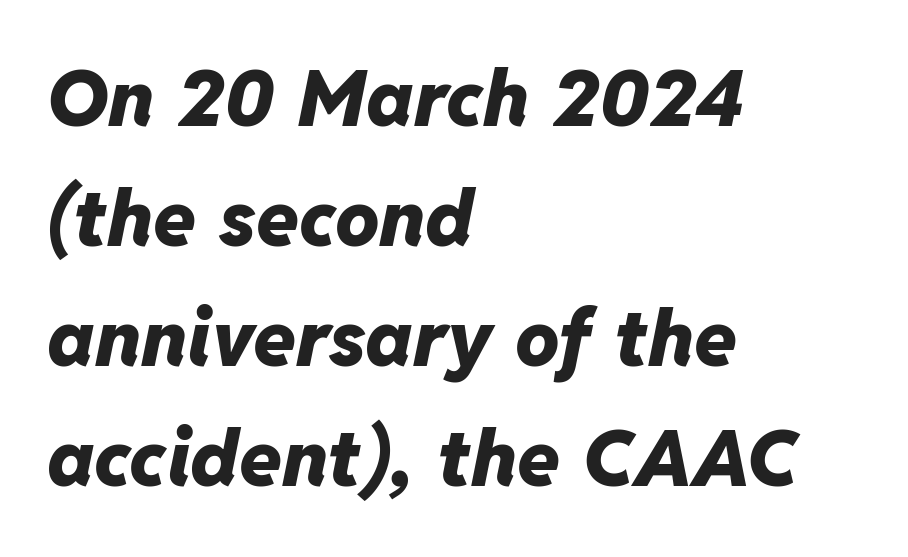
Q: Is the text bold? A: Yes.
Q: Is the text italic (slanted)? A: Yes, it leans right by about 11 degrees.
Q: Is the text underlined? A: No.
Q: How is the paragraph aligned? A: Left-aligned.
Q: Is the spacing between letters normal or unusually wide? A: Normal.
Q: Is the spacing between lines tight, normal or loose? A: Normal.
Q: Width (condensed, normal, or wide)? A: Normal.
Q: Stroke contrast? A: Low.
Q: x-height? A: Medium.
Q: Monospaced? A: No.
